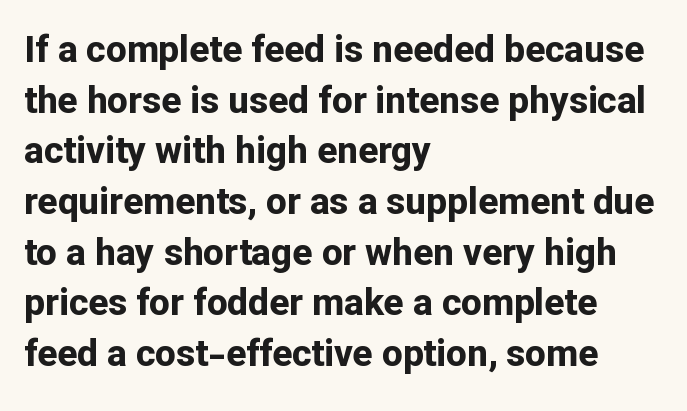
{"serif": "no", "italic": "no", "bold": "yes", "weight": "bold", "width": "normal", "stroke_contrast": "low", "x_height": "medium", "monospaced": "no", "underline": "no", "align": "left", "line_spacing": "normal", "line_spacing_ratio": 1.37, "letter_spacing": "normal", "letter_spacing_em": 0.0, "glyph_px": 37}
